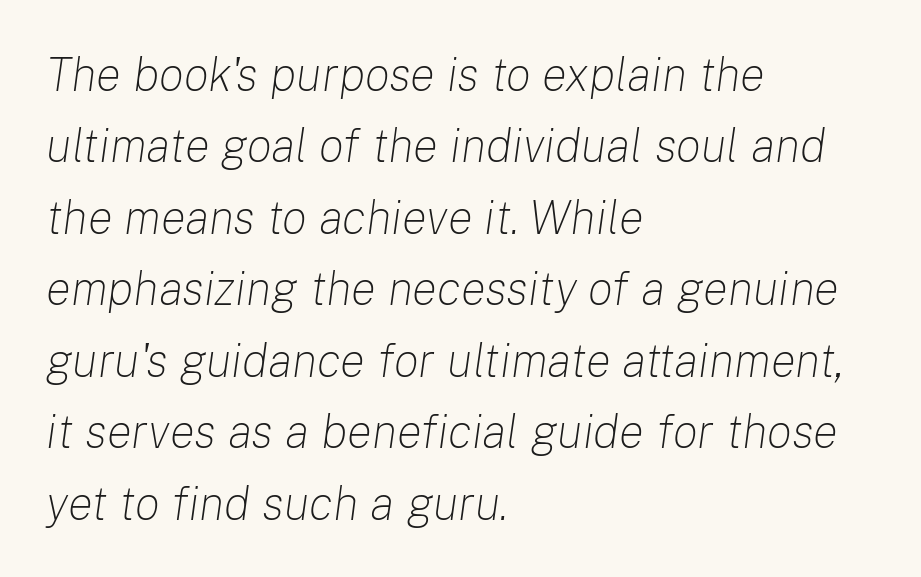
Summary of weight: not heavy and not bold. Horizontal alignment here is leftward, the default for most running prose. Slant detected: the letters are inclined. Is this a fixed-width face? No — the glyphs have proportional, varying widths. Evenly set lines give the paragraph a standard silhouette. Descenders are the only things crossing below the line.
